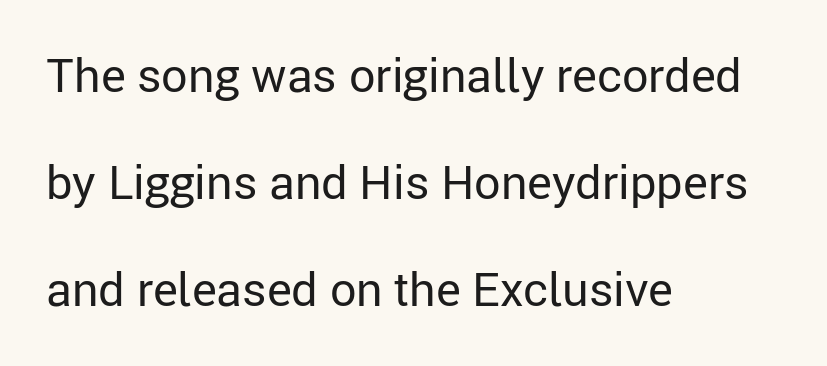
{"serif": "no", "italic": "no", "bold": "no", "weight": "regular", "width": "normal", "stroke_contrast": "low", "x_height": "medium", "monospaced": "no", "underline": "no", "align": "left", "line_spacing": "loose", "line_spacing_ratio": 2.28, "letter_spacing": "normal", "letter_spacing_em": 0.0, "glyph_px": 47}
